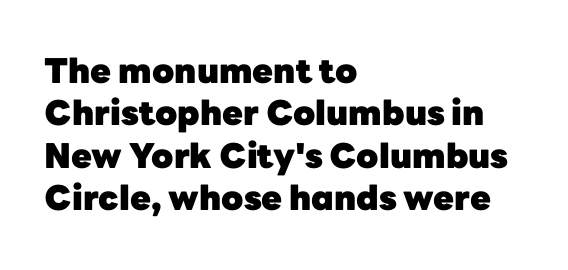
The image shows 34 px heavy sans-serif type, upright; set left-aligned, normal line spacing (1.25x), normal letter spacing, not underlined; low stroke contrast and a medium x-height.
